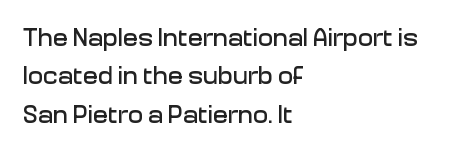
These lines stack with their left ends in a neat column. This is the regular roman posture of the typeface. Leading matches the norm, producing a regular column. No extra tracking has been applied to these lines. Type without underlining.
